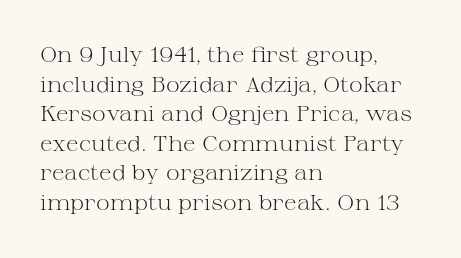
Q: Is the text bold? A: No.
Q: Is the text italic (slanted)? A: No, it is upright.
Q: Is the text underlined? A: No.
Q: How is the paragraph aligned? A: Left-aligned.
Q: Is the spacing between letters normal or unusually wide? A: Normal.
Q: Is the spacing between lines tight, normal or loose? A: Normal.
